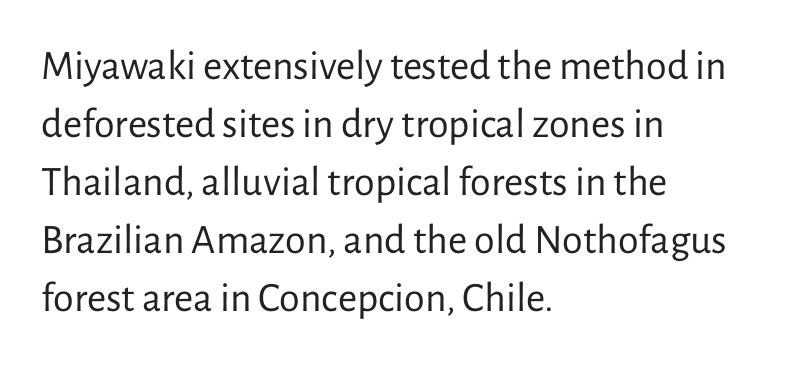
Horizontal alignment here is leftward, the default for most running prose. Each new line begins a customary step beneath the previous one. Notice how the stems are strictly vertical — no italics here. Note the varied advance widths — an 'i' is clearly narrower than an 'm'. This sample uses a sans-serif face.
